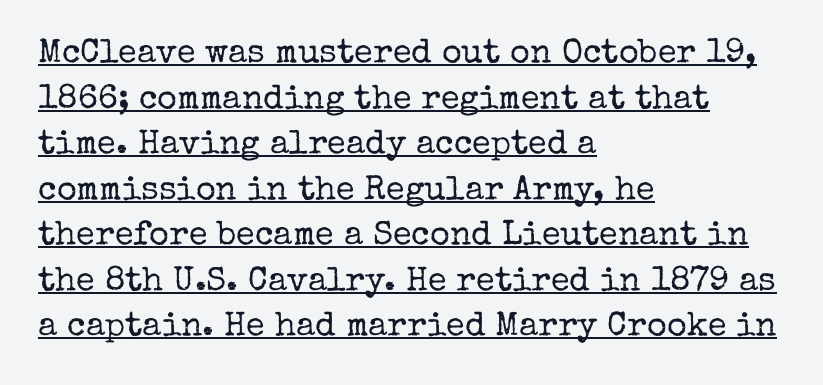
{"serif": "yes", "italic": "no", "bold": "no", "weight": "regular", "width": "normal", "stroke_contrast": "low", "x_height": "medium", "monospaced": "no", "underline": "yes", "align": "left", "line_spacing": "normal", "line_spacing_ratio": 1.34, "letter_spacing": "normal", "letter_spacing_em": 0.0, "glyph_px": 34}
